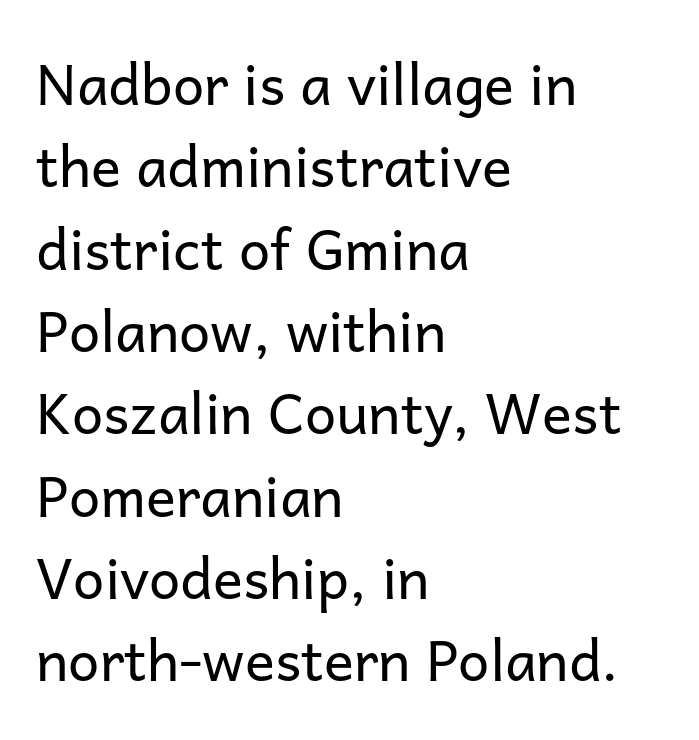
The image shows 56 px regular-weight sans-serif type, upright; set left-aligned, normal line spacing (1.47x), normal letter spacing, not underlined; low stroke contrast and a medium x-height.
